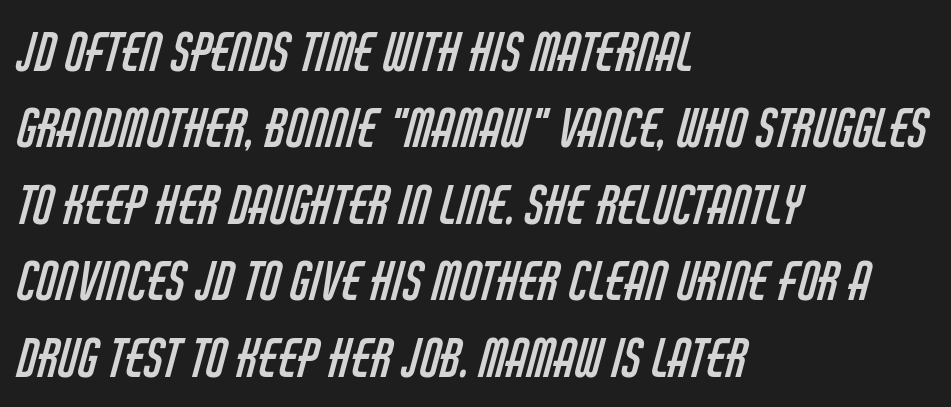
{"serif": "no", "bold": "no", "weight": "regular", "width": "condensed", "stroke_contrast": "low", "x_height": "large", "monospaced": "no", "underline": "no", "align": "left", "line_spacing": "normal", "line_spacing_ratio": 1.47, "letter_spacing": "normal", "letter_spacing_em": 0.0, "glyph_px": 52}
